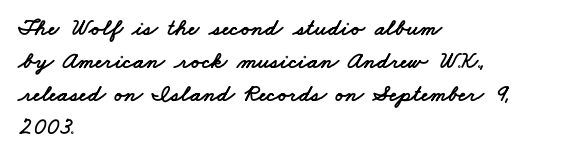
{"underline": "no", "align": "left", "line_spacing": "normal", "line_spacing_ratio": 1.38, "letter_spacing": "normal", "letter_spacing_em": 0.0, "glyph_px": 24}
